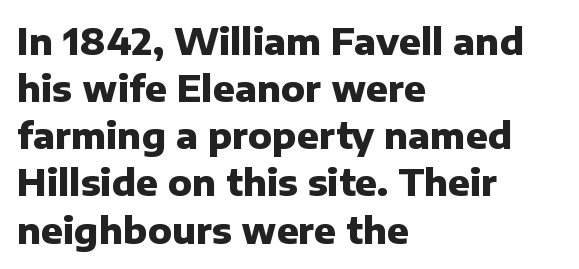
{"serif": "no", "italic": "no", "bold": "yes", "weight": "heavy", "width": "normal", "stroke_contrast": "low", "x_height": "medium", "monospaced": "no", "underline": "no", "align": "left", "line_spacing": "normal", "line_spacing_ratio": 1.31, "letter_spacing": "normal", "letter_spacing_em": 0.0, "glyph_px": 36}
